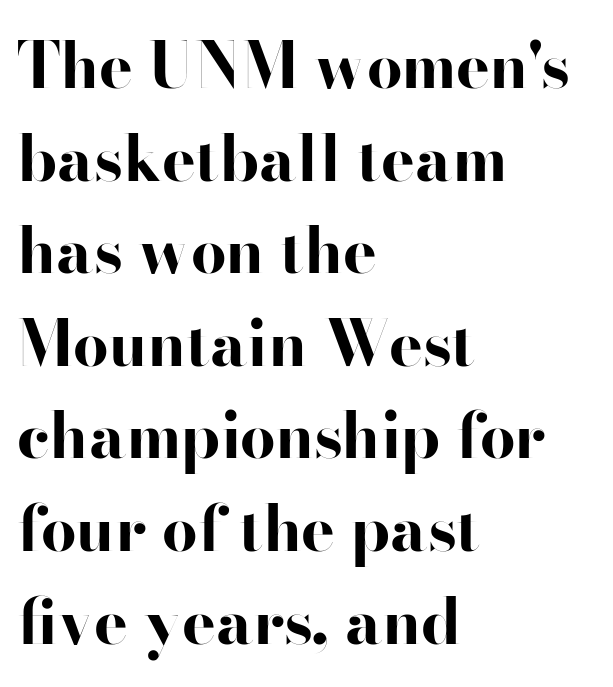
Q: Is the text bold? A: Yes.
Q: Is the text italic (slanted)? A: No, it is upright.
Q: Is the typeface a serif or a sans-serif typeface? A: Sans-serif.
Q: Is the text underlined? A: No.
Q: How is the paragraph aligned? A: Left-aligned.
Q: Is the spacing between letters normal or unusually wide? A: Normal.
Q: Is the spacing between lines tight, normal or loose? A: Normal.
Q: Width (condensed, normal, or wide)? A: Wide.
Q: Stroke contrast? A: High.
Q: x-height? A: Small.
Q: Monospaced? A: No.
